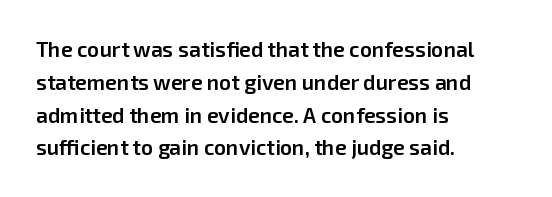
Q: Is the text bold? A: Semi-bold.
Q: Is the text italic (slanted)? A: No, it is upright.
Q: Is the text underlined? A: No.
Q: How is the paragraph aligned? A: Left-aligned.
Q: Is the spacing between letters normal or unusually wide? A: Normal.
Q: Is the spacing between lines tight, normal or loose? A: Normal.
